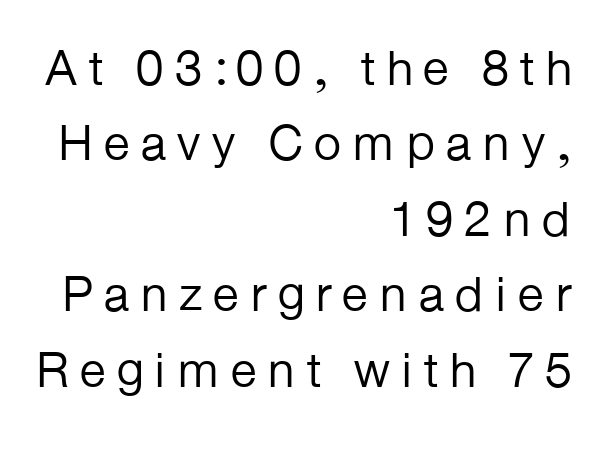
{"serif": "no", "italic": "no", "bold": "no", "weight": "regular", "width": "normal", "stroke_contrast": "low", "x_height": "medium", "monospaced": "no", "underline": "no", "align": "right", "line_spacing": "normal", "line_spacing_ratio": 1.51, "glyph_px": 50}
